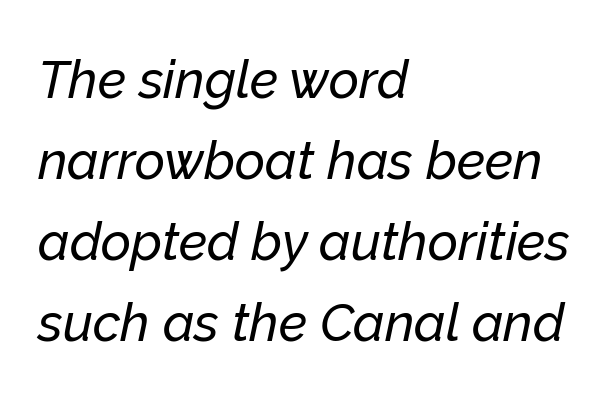
The image shows 52 px text type, italic (leaning right); set left-aligned, normal line spacing (1.56x), normal letter spacing, not underlined; low stroke contrast and a medium x-height.
